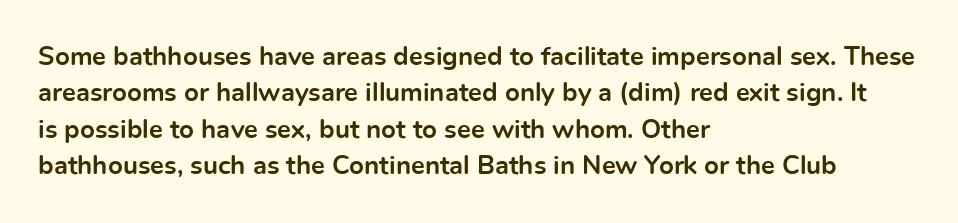
{"italic": "no", "bold": "yes", "underline": "no", "align": "left", "line_spacing": "normal", "line_spacing_ratio": 1.4, "letter_spacing": "normal", "letter_spacing_em": 0.0, "glyph_px": 26}
